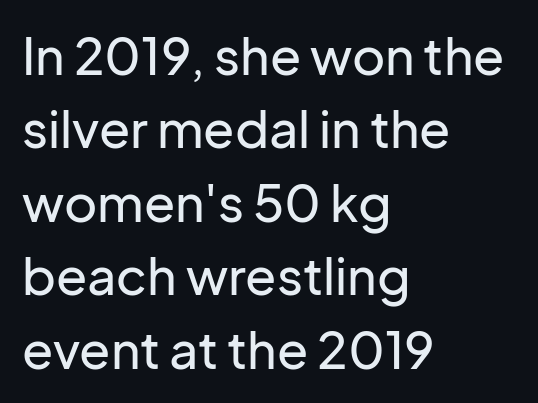
Each letter keeps its own natural width here, so spacing adapts to shape. Short and long lines alike share a common starting point at left. This is sans-serif lettering, the kind often seen on screens and signage. A typesetter would call this leading conventional body-copy spacing. Plain, unruled lines of type.
